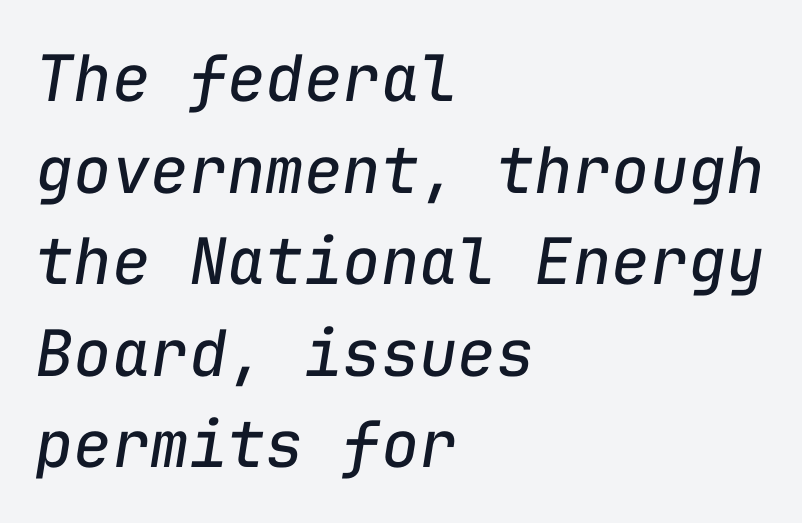
{"italic": "yes", "lean": "right", "slant_degrees": 9, "bold": "no", "weight": "regular", "width": "normal", "stroke_contrast": "low", "x_height": "medium", "monospaced": "yes", "underline": "no", "align": "left", "line_spacing": "normal", "line_spacing_ratio": 1.43, "letter_spacing": "normal", "letter_spacing_em": 0.0, "glyph_px": 64}
